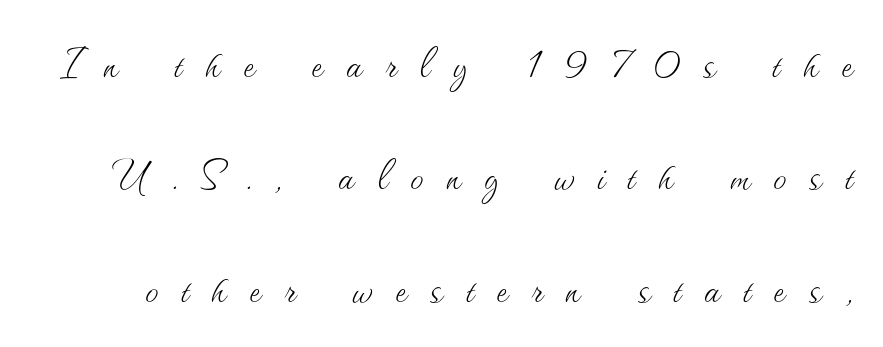
{"bold": "no", "weight": "thin", "width": "normal", "stroke_contrast": "medium", "x_height": "small", "monospaced": "no", "underline": "no", "line_spacing": "loose", "line_spacing_ratio": 2.12, "letter_spacing": "wide", "letter_spacing_em": 0.44, "glyph_px": 53}
